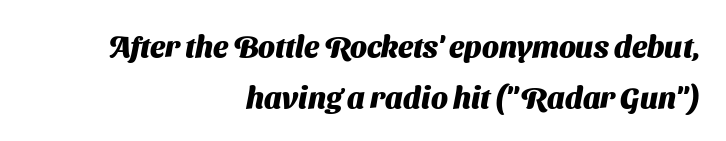
The glyphs are unaccompanied by any horizontal stroke below them. The rendering keeps characters at their native spacing. Which margin do the lines hug? The right one — the left edge is uneven. In terms of letterform style, serifs are entirely absent.
